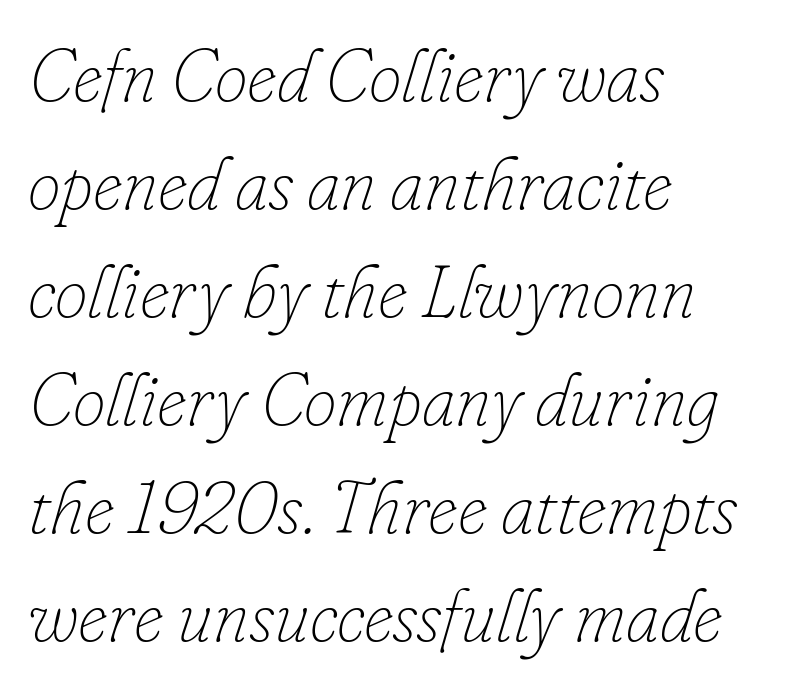
{"italic": "yes", "lean": "right", "slant_degrees": 16, "bold": "no", "weight": "thin", "width": "normal", "stroke_contrast": "low", "x_height": "small", "monospaced": "no", "underline": "no", "align": "left", "line_spacing": "normal", "line_spacing_ratio": 1.46, "letter_spacing": "normal", "letter_spacing_em": 0.0, "glyph_px": 74}
